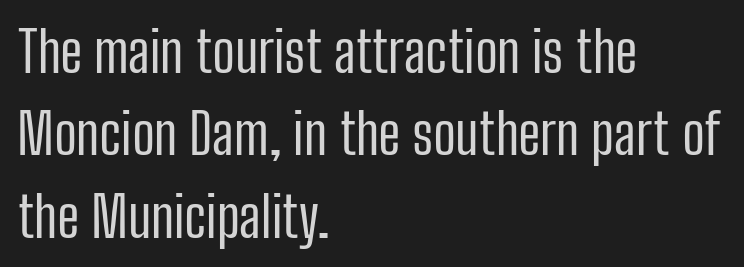
The image shows 56 px regular-weight, condensed sans-serif type, upright; set left-aligned, normal line spacing (1.47x), normal letter spacing, not underlined; low stroke contrast and a medium x-height.
